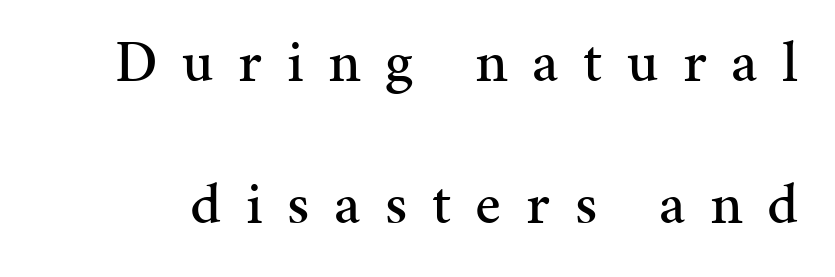
{"serif": "yes", "italic": "no", "width": "normal", "stroke_contrast": "medium", "x_height": "medium", "monospaced": "no", "underline": "no", "line_spacing": "loose", "line_spacing_ratio": 2.36, "letter_spacing": "wide", "letter_spacing_em": 0.41, "glyph_px": 60}
